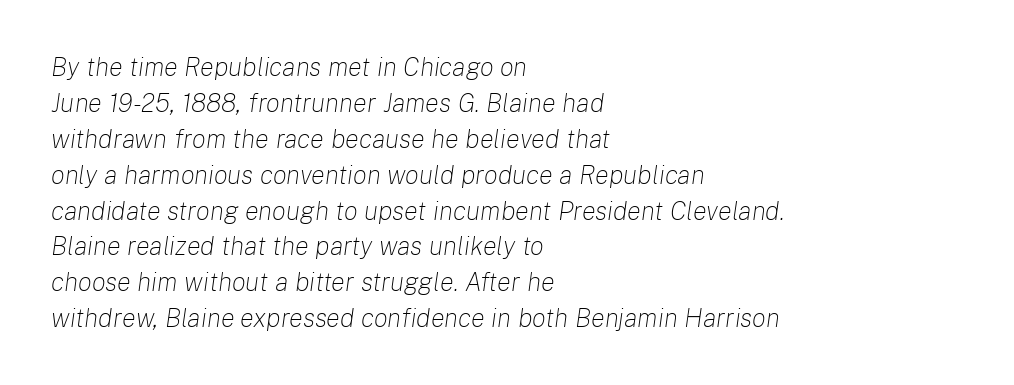
Standard letterfit; no display-style spreading of the glyphs. On a weight scale, this lands at 450 or below. Alignment: flush left. Vertically, the passage feels balanced, rows spaced as you'd expect. The whole block is typeset with a tilt. Check the space under the baseline: it is left empty.
